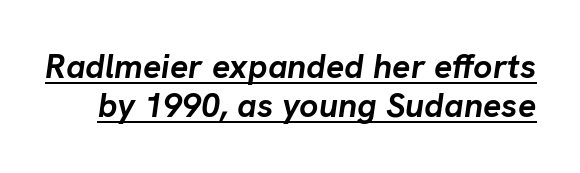
Q: Is the text bold? A: Yes.
Q: Is the text italic (slanted)? A: Yes, it leans right by about 8 degrees.
Q: Is the text underlined? A: Yes.
Q: Is the spacing between letters normal or unusually wide? A: Normal.
Q: Width (condensed, normal, or wide)? A: Normal.
Q: Stroke contrast? A: Low.
Q: x-height? A: Medium.
Q: Monospaced? A: No.
